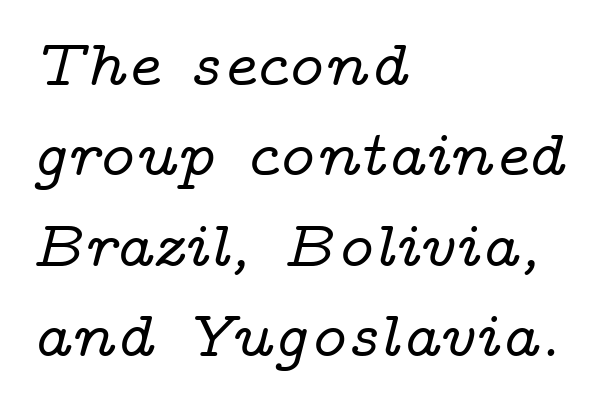
Q: Is the text italic (slanted)? A: Yes, it leans right by about 14 degrees.
Q: Is the typeface a serif or a sans-serif typeface? A: Serif.
Q: Is the text underlined? A: No.
Q: How is the paragraph aligned? A: Left-aligned.
Q: Is the spacing between letters normal or unusually wide? A: Normal.
Q: Is the spacing between lines tight, normal or loose? A: Normal.
Q: Width (condensed, normal, or wide)? A: Wide.
Q: Stroke contrast? A: Low.
Q: x-height? A: Medium.
Q: Monospaced? A: No.
